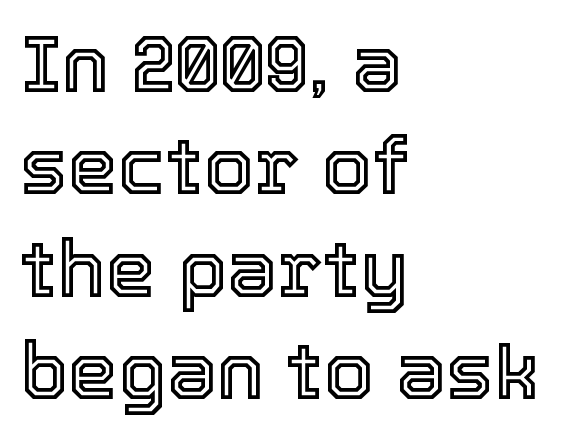
{"italic": "no", "width": "normal", "x_height": "medium", "monospaced": "no", "underline": "no", "align": "left", "line_spacing": "normal", "line_spacing_ratio": 1.28, "letter_spacing": "normal", "letter_spacing_em": 0.0, "glyph_px": 80}
